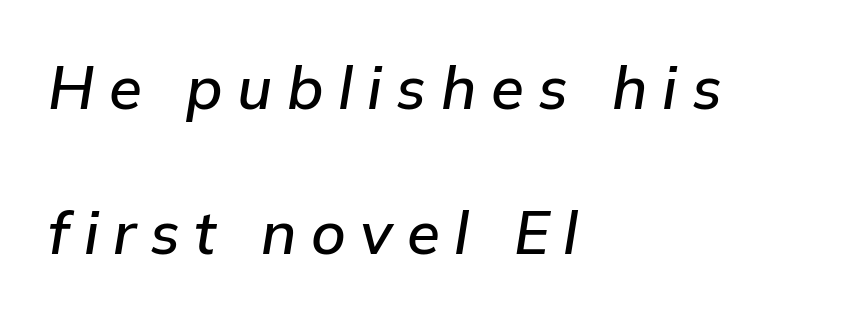
The image shows 60 px text type, italic (leaning right); set left-aligned, loose line spacing (2.42x), unusually wide letter spacing (+0.24 em), not underlined; low stroke contrast and a medium x-height.
